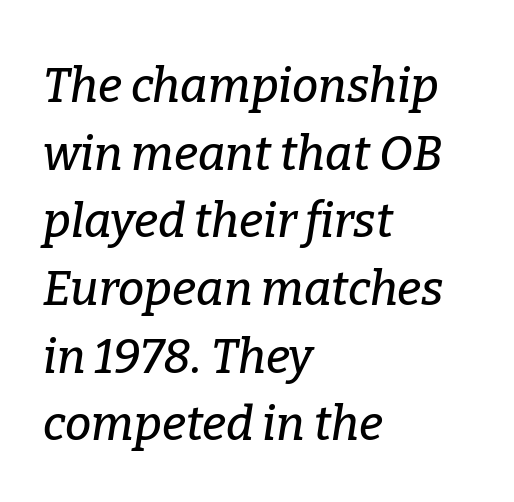
The image shows 47 px serif type, italic (leaning right); set left-aligned, normal line spacing (1.44x), normal letter spacing, not underlined; low stroke contrast and a medium x-height.
